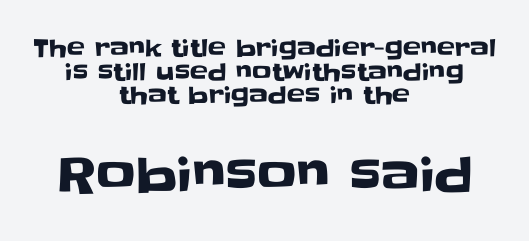
The image shows 49 px sans-serif type, upright; set centered, tight line spacing (0.98x), normal letter spacing, not underlined; the second (bottom) block is 2.04x larger; low stroke contrast and a large x-height.
